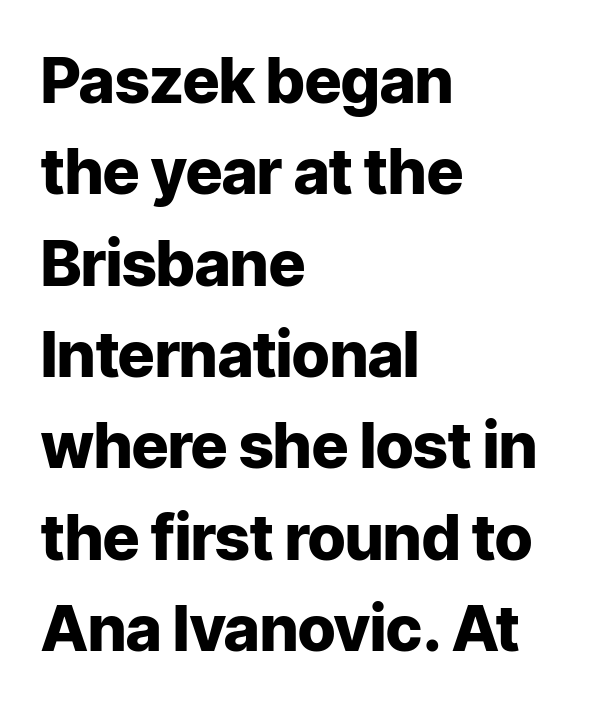
Type style note: lacks serifs. Letters rest on an invisible, unmarked baseline. Regarding leading, the lines here are spaced in the standard way. The passage shown is typed in a proportional face where columns would drift.
